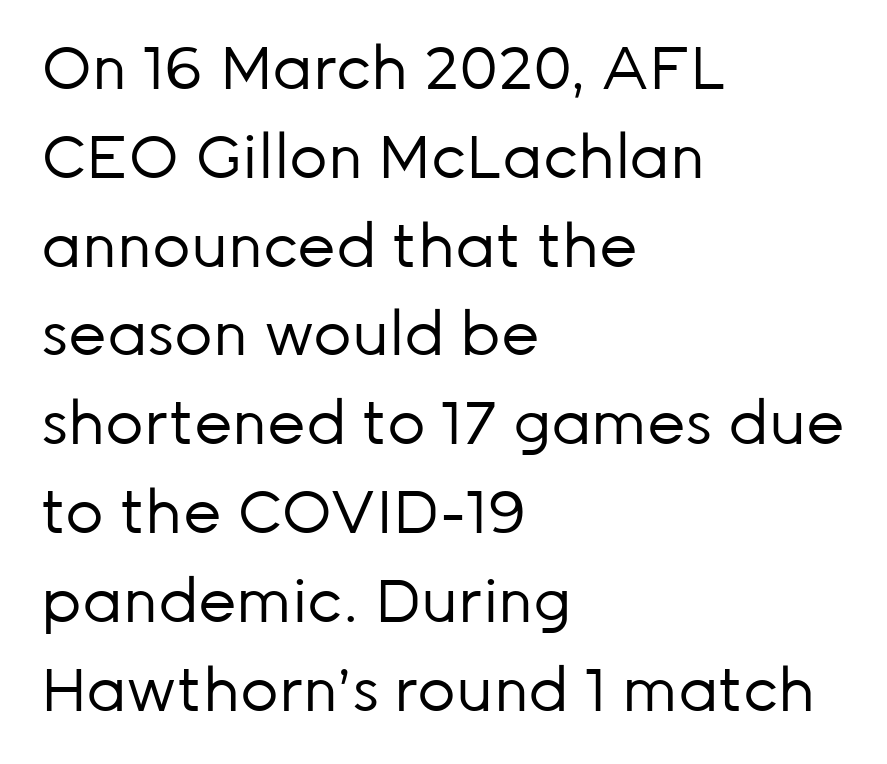
{"serif": "no", "italic": "no", "bold": "no", "weight": "regular", "width": "normal", "stroke_contrast": "low", "x_height": "medium", "monospaced": "no", "underline": "no", "align": "left", "line_spacing": "normal", "line_spacing_ratio": 1.48, "letter_spacing": "normal", "letter_spacing_em": 0.0, "glyph_px": 60}
